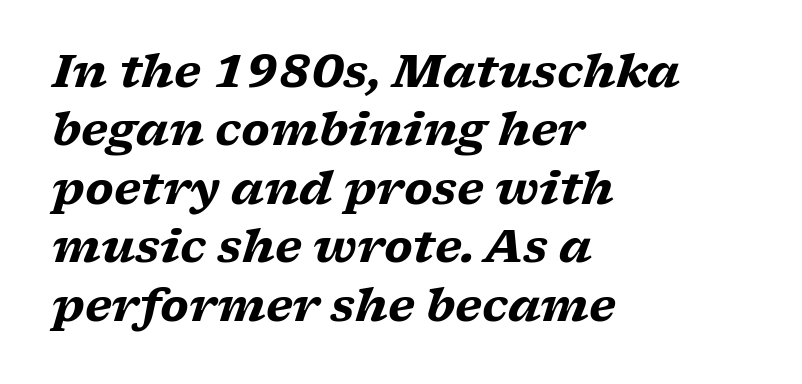
Students, note that the glyphs here touch the page at normal intervals. A typesetter would call this proportional, since set widths differ per character. Compared with ordinary roman type, these characters are visibly tilted. Strong, thick strokes mark this as bold type.
